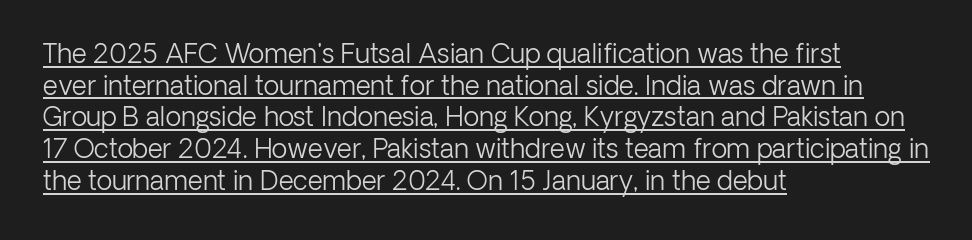
{"italic": "no", "bold": "no", "underline": "yes", "align": "left", "line_spacing_ratio": 1.22, "letter_spacing": "normal", "letter_spacing_em": 0.0, "glyph_px": 26}
